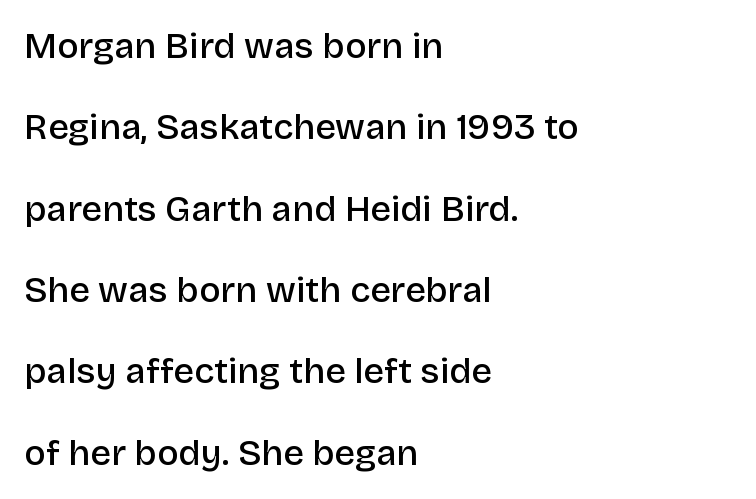
Q: Is the text bold? A: Semi-bold.
Q: Is the text italic (slanted)? A: No, it is upright.
Q: Is the typeface a serif or a sans-serif typeface? A: Sans-serif.
Q: Is the text underlined? A: No.
Q: How is the paragraph aligned? A: Left-aligned.
Q: Is the spacing between letters normal or unusually wide? A: Normal.
Q: Is the spacing between lines tight, normal or loose? A: Loose.
Q: Width (condensed, normal, or wide)? A: Normal.
Q: Stroke contrast? A: Low.
Q: x-height? A: Large.
Q: Monospaced? A: No.
